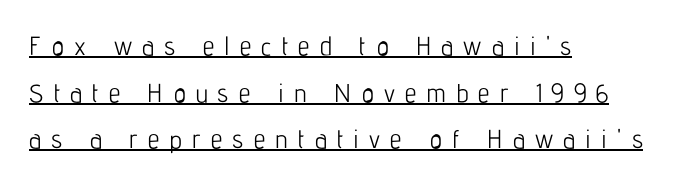
The image shows 26 px text type, upright; set left-aligned, line spacing 1.79x, unusually wide letter spacing (+0.39 em), underlined.
